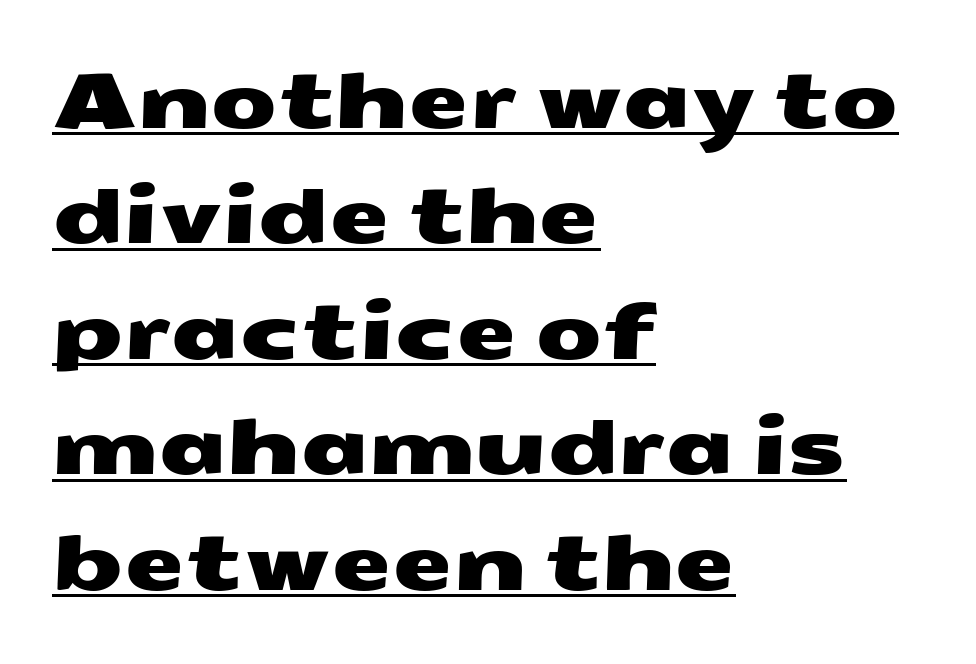
The image shows 77 px wide sans-serif type; set left-aligned, normal line spacing (1.5x), normal letter spacing, underlined; medium stroke contrast and a medium x-height.
